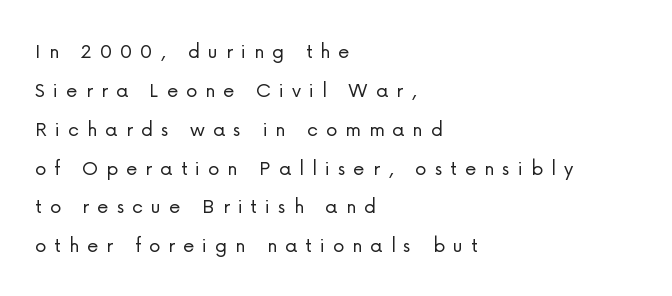
The image shows 23 px text type, upright; set left-aligned, normal line spacing (1.69x), unusually wide letter spacing (+0.35 em), not underlined.
